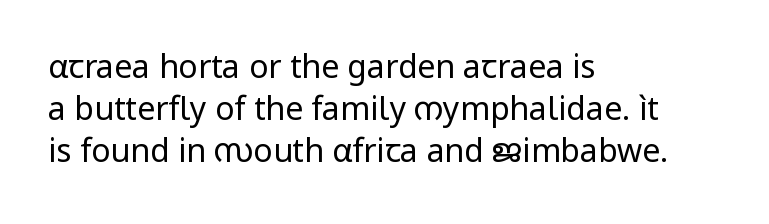
Q: Is the text bold? A: No.
Q: Is the text italic (slanted)? A: No, it is upright.
Q: Is the typeface a serif or a sans-serif typeface? A: Sans-serif.
Q: Is the text underlined? A: No.
Q: How is the paragraph aligned? A: Left-aligned.
Q: Is the spacing between letters normal or unusually wide? A: Normal.
Q: Is the spacing between lines tight, normal or loose? A: Normal.
Q: Width (condensed, normal, or wide)? A: Normal.
Q: Stroke contrast? A: Low.
Q: x-height? A: Medium.
Q: Monospaced? A: No.
